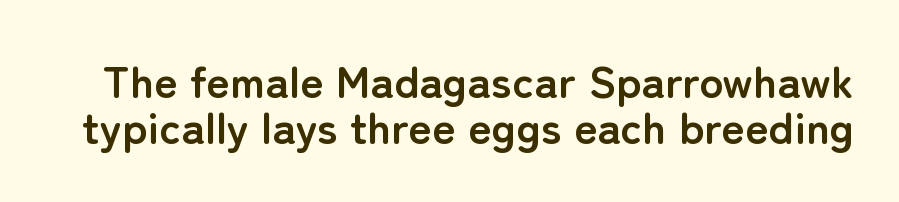
Ordinary non-slanted type is in use. The space directly below the letters is spotless. A typesetter would call this zero additional tracking. The typeface chosen for these lines omits serifs.
